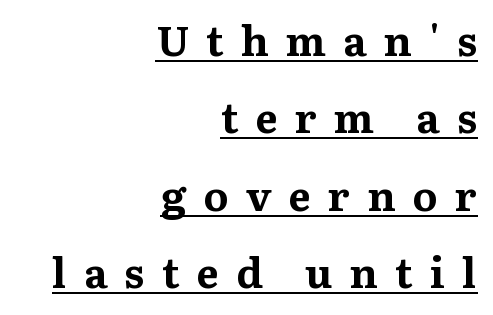
{"serif": "yes", "italic": "no", "bold": "yes", "weight": "bold", "width": "normal", "stroke_contrast": "medium", "x_height": "medium", "monospaced": "no", "underline": "yes", "align": "right", "line_spacing_ratio": 1.84, "letter_spacing": "wide", "letter_spacing_em": 0.41, "glyph_px": 42}
